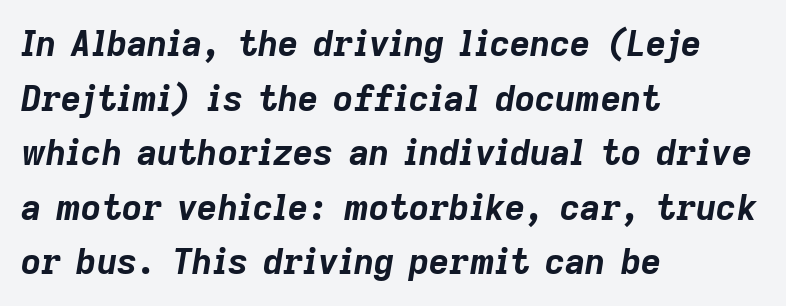
The image shows 35 px bold type, italic (leaning right); set left-aligned, normal line spacing (1.56x), normal letter spacing, not underlined; low stroke contrast and a medium x-height.
